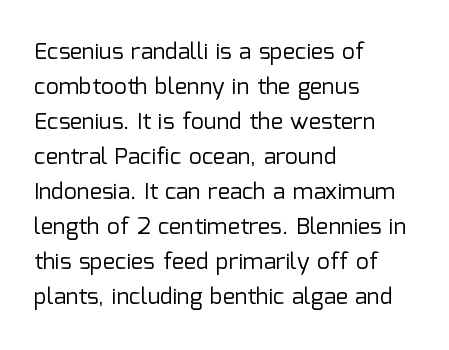
Weight: not bold — regular or lighter. The typesetter chose a ragged-right arrangement here. Each new line begins a customary step beneath the previous one. You could call the tracking neutral — neither tight nor loose. Only glyphs here, with clear space below each row. You can tell it's not italic because the verticals are truly vertical.
